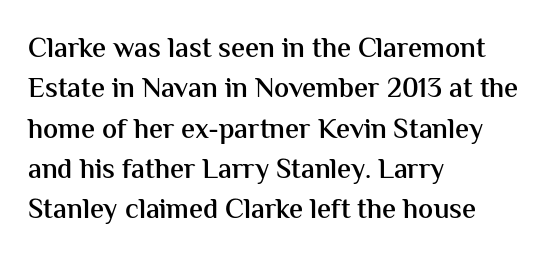
{"serif": "no", "italic": "no", "bold": "semi", "weight": "semibold", "width": "normal", "stroke_contrast": "medium", "x_height": "medium", "monospaced": "no", "underline": "no", "align": "left", "line_spacing": "normal", "line_spacing_ratio": 1.44, "letter_spacing": "normal", "letter_spacing_em": 0.0, "glyph_px": 28}
